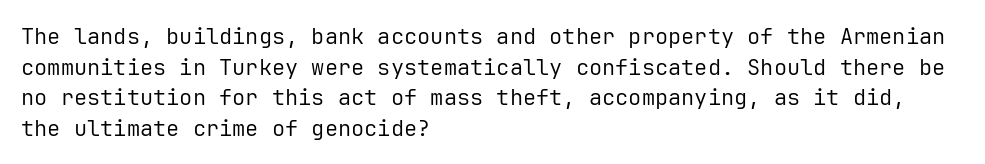
Q: Is the text bold? A: No.
Q: Is the text italic (slanted)? A: No, it is upright.
Q: Is the text underlined? A: No.
Q: How is the paragraph aligned? A: Left-aligned.
Q: Is the spacing between letters normal or unusually wide? A: Normal.
Q: Is the spacing between lines tight, normal or loose? A: Normal.
